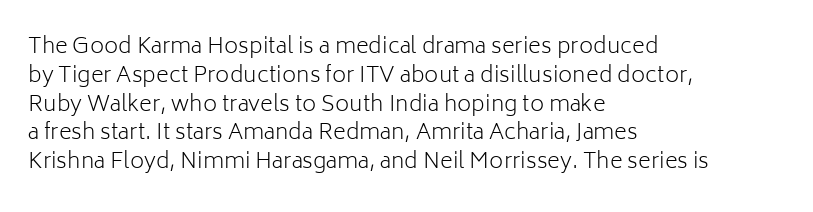
Q: Is the text bold? A: No.
Q: Is the text italic (slanted)? A: No, it is upright.
Q: Is the text underlined? A: No.
Q: How is the paragraph aligned? A: Left-aligned.
Q: Is the spacing between letters normal or unusually wide? A: Normal.
Q: Is the spacing between lines tight, normal or loose? A: Normal.
